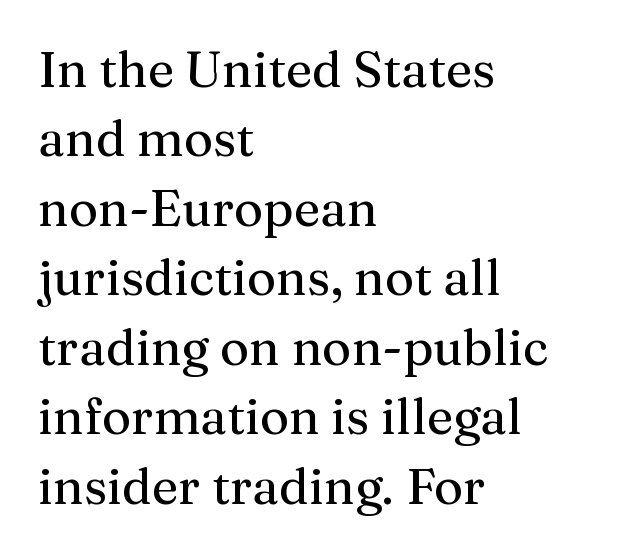
The image shows 50 px serif type, upright; set left-aligned, normal line spacing (1.39x), normal letter spacing, not underlined; medium stroke contrast and a medium x-height.
